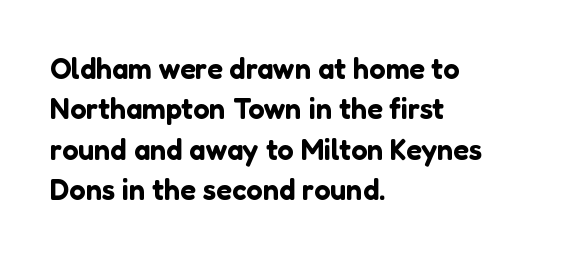
Q: Is the text italic (slanted)? A: No, it is upright.
Q: Is the typeface a serif or a sans-serif typeface? A: Sans-serif.
Q: Is the text underlined? A: No.
Q: How is the paragraph aligned? A: Left-aligned.
Q: Is the spacing between letters normal or unusually wide? A: Normal.
Q: Is the spacing between lines tight, normal or loose? A: Normal.
Q: Width (condensed, normal, or wide)? A: Normal.
Q: Stroke contrast? A: Low.
Q: x-height? A: Medium.
Q: Monospaced? A: No.
